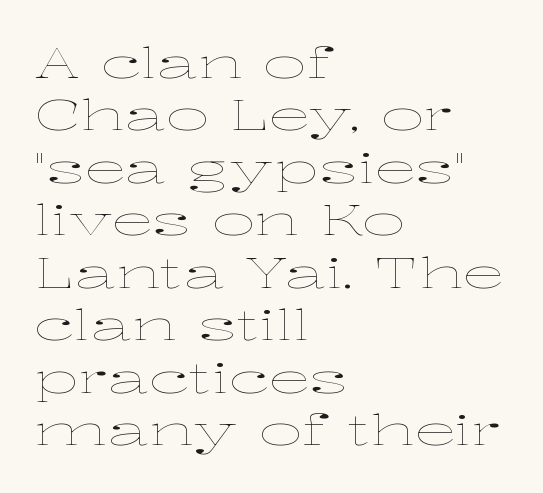
Q: Is the text bold? A: No.
Q: Is the text italic (slanted)? A: No, it is upright.
Q: Is the text underlined? A: No.
Q: How is the paragraph aligned? A: Left-aligned.
Q: Is the spacing between letters normal or unusually wide? A: Normal.
Q: Is the spacing between lines tight, normal or loose? A: Normal.
Q: Width (condensed, normal, or wide)? A: Wide.
Q: Stroke contrast? A: Low.
Q: x-height? A: Medium.
Q: Monospaced? A: No.
